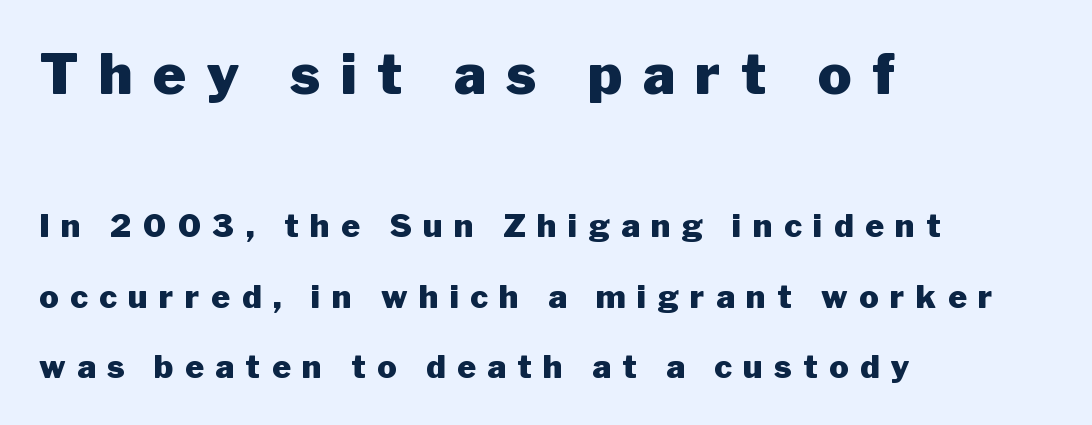
{"serif": "no", "italic": "no", "bold": "yes", "weight": "heavy", "width": "normal", "stroke_contrast": "low", "x_height": "medium", "monospaced": "no", "underline": "no", "align": "left", "line_spacing": "loose", "line_spacing_ratio": 2.19, "letter_spacing": "wide", "letter_spacing_em": 0.36, "larger_block": "first", "size_ratio": 1.75, "glyph_px": 56}
